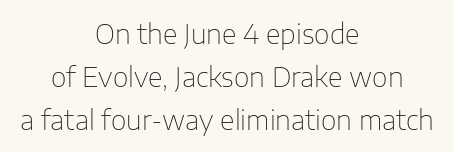
Has an underline been added? It has not. Compared with a typical body face, this is equally light or lighter still. The passage shown stacks its lines at a standard gap. Students, note that the glyphs here touch the page at normal intervals. The setting favours the middle, as headings and verse often do. Designer's note — italics off, roman on.
